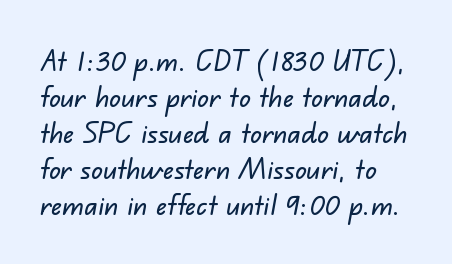
Default kerning and tracking; the words read as compact shapes. The foot of each line stays bare and open. Spacing verdict: proportional, widths tailored to each character. The typeface chosen for these lines omits serifs.
